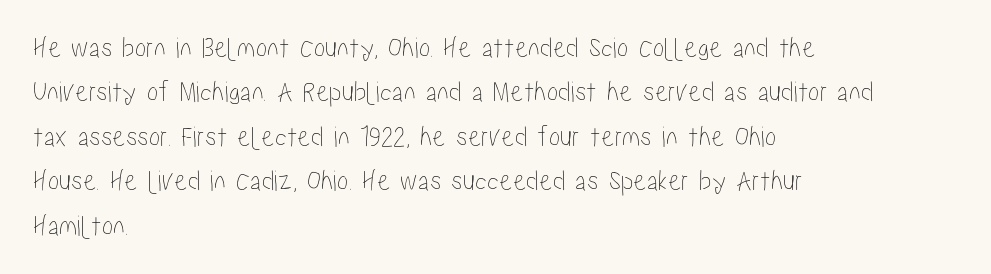
The image shows 30 px condensed type, upright; set left-aligned, normal line spacing (1.48x), normal letter spacing, not underlined; low stroke contrast and a medium x-height.
